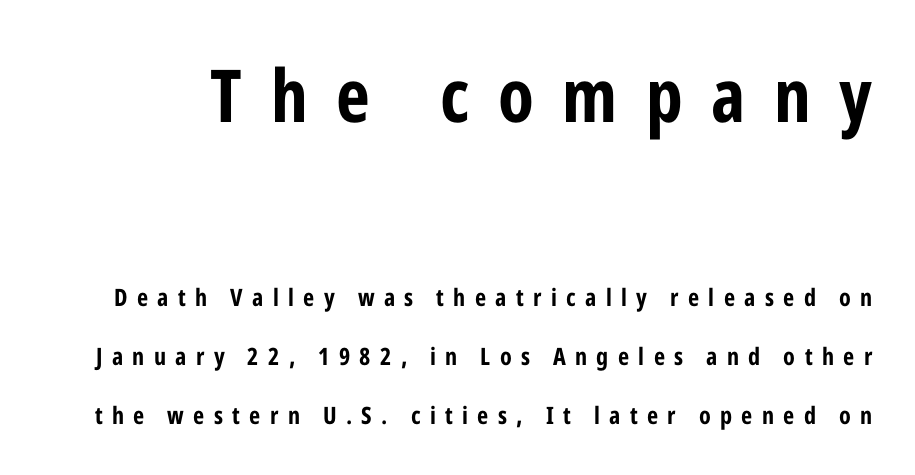
{"serif": "no", "italic": "no", "bold": "yes", "weight": "bold", "width": "condensed", "stroke_contrast": "low", "x_height": "medium", "monospaced": "no", "underline": "no", "line_spacing": "loose", "line_spacing_ratio": 2.45, "letter_spacing": "wide", "letter_spacing_em": 0.39, "larger_block": "first", "size_ratio": 3.04, "glyph_px": 73}
